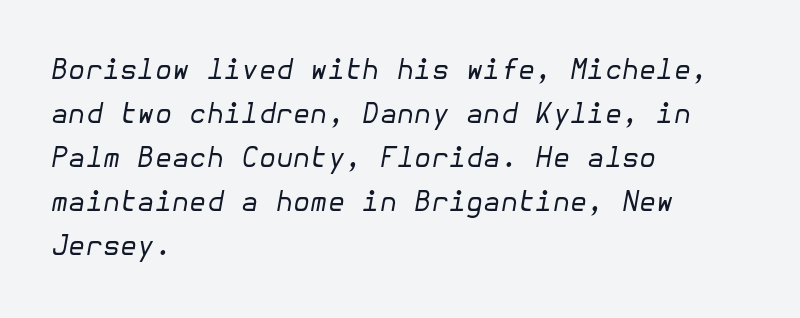
The image shows 28 px regular-weight type, italic (leaning right); set left-aligned, normal line spacing (1.57x), normal letter spacing, not underlined; low stroke contrast and a medium x-height.
